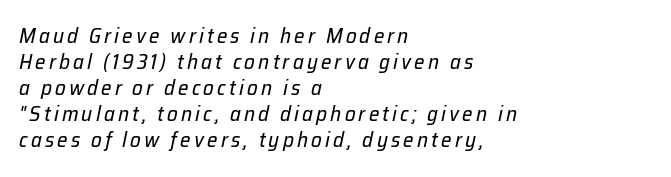
The image shows 21 px text type, italic (leaning right); set left-aligned, line spacing 1.24x, not underlined.
